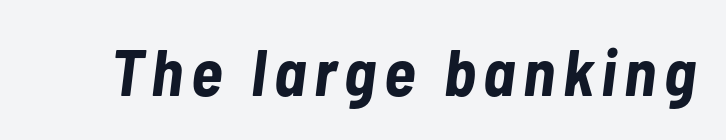
Rule under the text: the space is simply empty. Set as a true bold cut, around the 700 mark. Emphasis-style slanted type is in use. The letters advance in unequal steps, a hallmark of proportional type.
